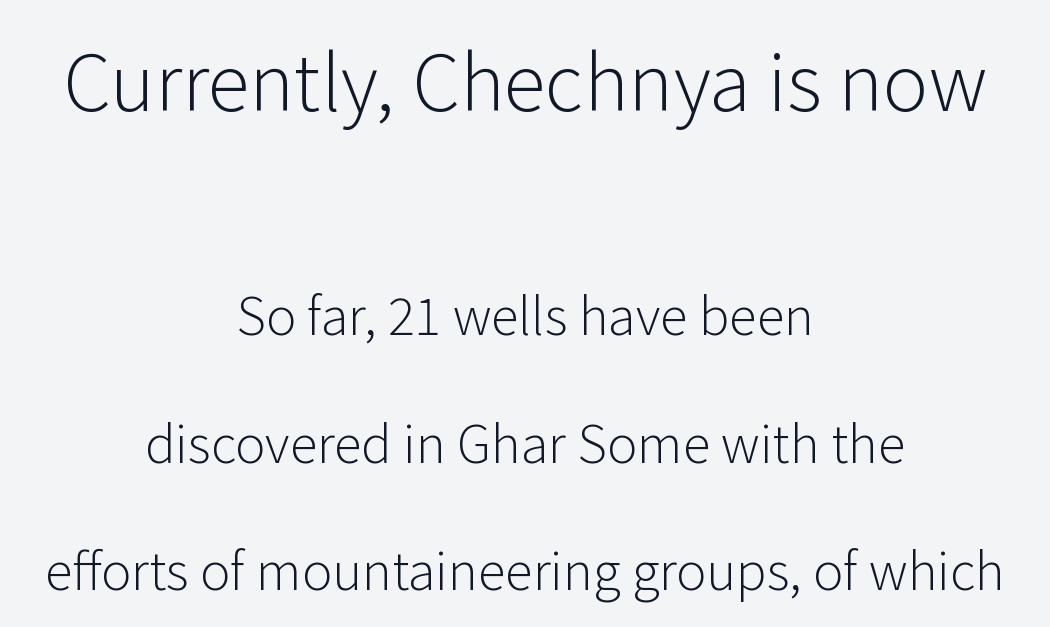
The image shows 77 px light sans-serif type, upright; set centered, loose line spacing (2.5x), normal letter spacing, not underlined; the first (top) block is 1.51x larger; low stroke contrast and a medium x-height.
